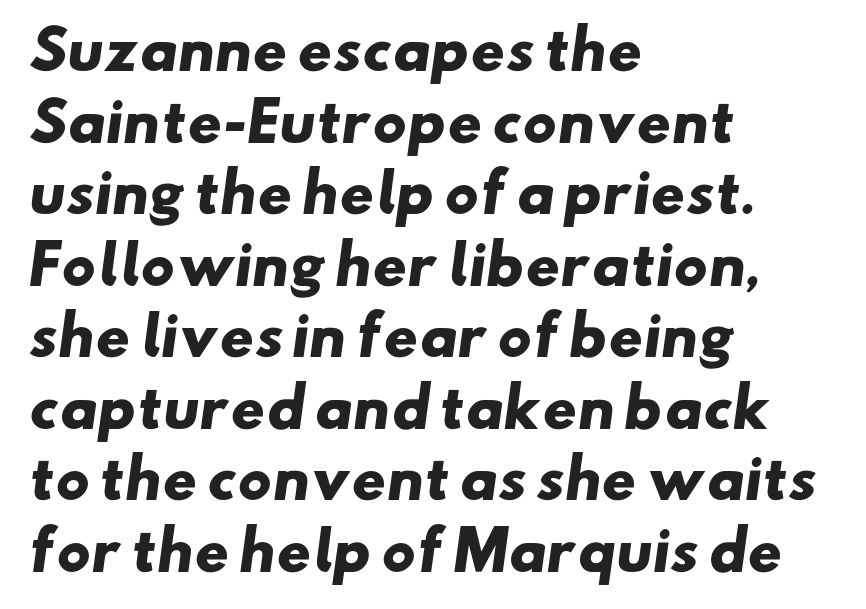
{"serif": "no", "bold": "yes", "weight": "heavy", "width": "wide", "stroke_contrast": "low", "x_height": "small", "monospaced": "no", "underline": "no", "align": "left", "line_spacing": "normal", "line_spacing_ratio": 1.35, "letter_spacing": "normal", "letter_spacing_em": 0.0, "glyph_px": 53}
